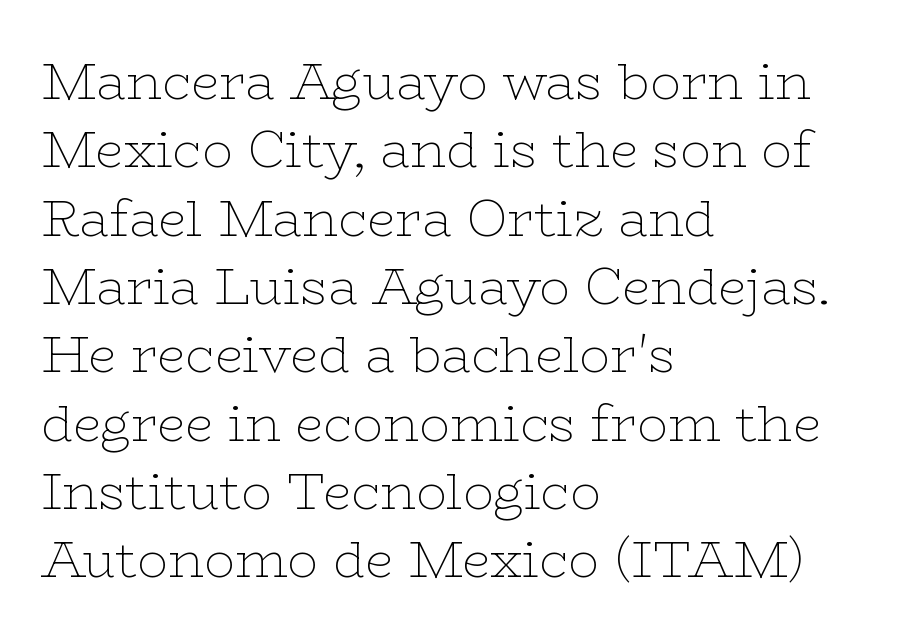
{"serif": "yes", "italic": "no", "bold": "no", "weight": "thin", "width": "wide", "stroke_contrast": "low", "x_height": "medium", "monospaced": "no", "underline": "no", "align": "left", "line_spacing": "normal", "line_spacing_ratio": 1.34, "letter_spacing": "normal", "letter_spacing_em": 0.0, "glyph_px": 51}
